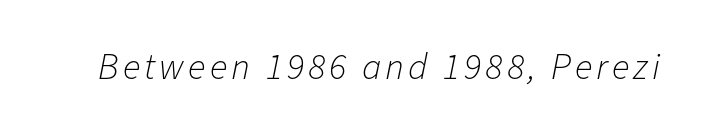
{"italic": "yes", "lean": "right", "slant_degrees": 11, "bold": "no", "weight": "light", "width": "normal", "stroke_contrast": "low", "x_height": "medium", "monospaced": "no", "underline": "no", "glyph_px": 37}
